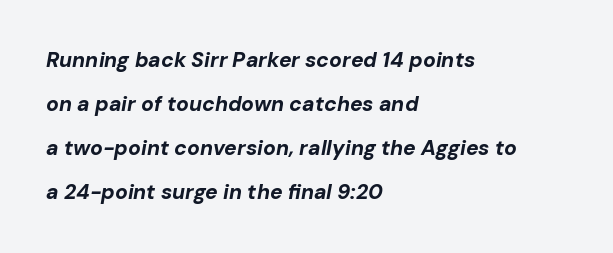
{"italic": "yes", "lean": "right", "slant_degrees": 10, "bold": "yes", "underline": "no", "align": "left", "line_spacing": "loose", "line_spacing_ratio": 2.1, "letter_spacing": "normal", "letter_spacing_em": 0.0, "glyph_px": 21}
